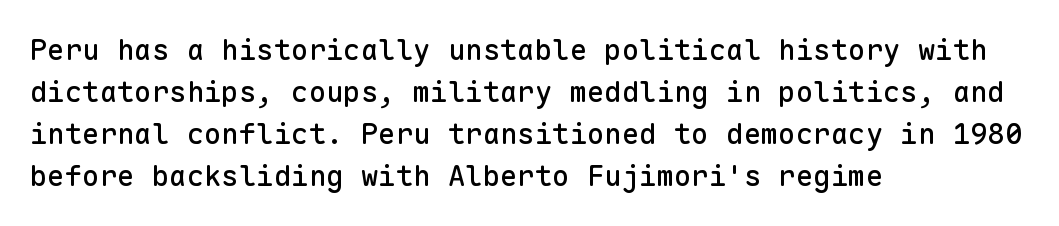
The image shows 29 px sans-serif type, upright, monospaced; set left-aligned, normal line spacing (1.45x), normal letter spacing, not underlined; low stroke contrast and a medium x-height.
